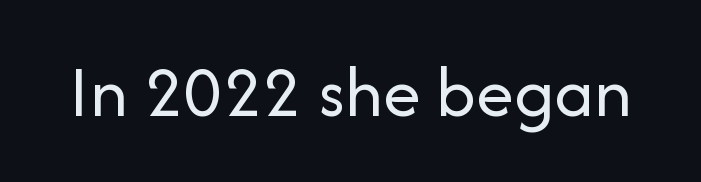
Q: Is the text bold? A: No.
Q: Is the text italic (slanted)? A: No, it is upright.
Q: Is the typeface a serif or a sans-serif typeface? A: Sans-serif.
Q: Is the text underlined? A: No.
Q: Is the spacing between letters normal or unusually wide? A: Normal.
Q: Width (condensed, normal, or wide)? A: Normal.
Q: Stroke contrast? A: Low.
Q: x-height? A: Medium.
Q: Monospaced? A: No.
